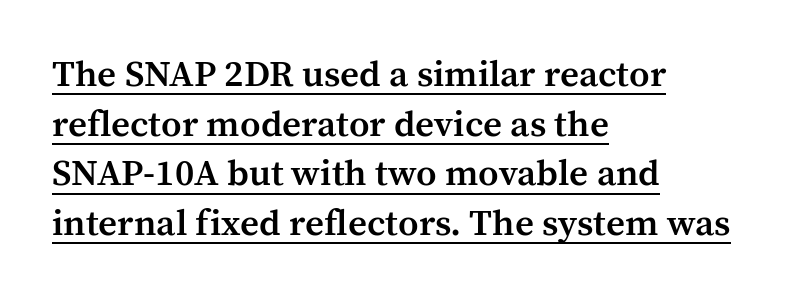
Q: Is the text bold? A: Semi-bold.
Q: Is the text italic (slanted)? A: No, it is upright.
Q: Is the typeface a serif or a sans-serif typeface? A: Serif.
Q: Is the text underlined? A: Yes.
Q: How is the paragraph aligned? A: Left-aligned.
Q: Is the spacing between letters normal or unusually wide? A: Normal.
Q: Is the spacing between lines tight, normal or loose? A: Normal.
Q: Width (condensed, normal, or wide)? A: Normal.
Q: Stroke contrast? A: Medium.
Q: x-height? A: Medium.
Q: Monospaced? A: No.
